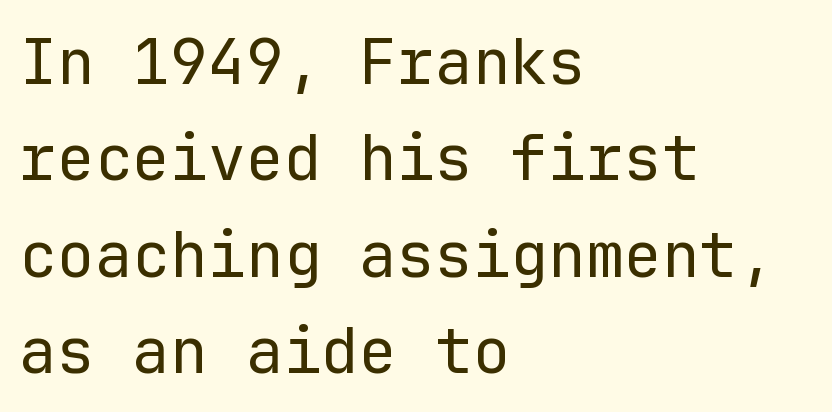
{"serif": "no", "italic": "no", "bold": "no", "weight": "regular", "width": "normal", "stroke_contrast": "low", "x_height": "medium", "monospaced": "yes", "underline": "no", "align": "left", "line_spacing": "normal", "line_spacing_ratio": 1.53, "letter_spacing": "normal", "letter_spacing_em": 0.0, "glyph_px": 63}
